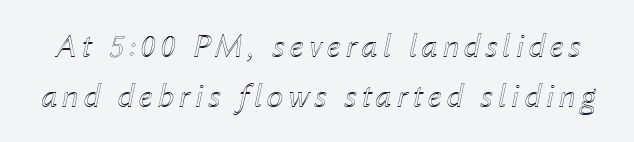
{"italic": "yes", "lean": "right", "slant_degrees": 12, "width": "normal", "x_height": "medium", "monospaced": "no", "underline": "no", "line_spacing": "normal", "line_spacing_ratio": 1.47, "glyph_px": 34}
